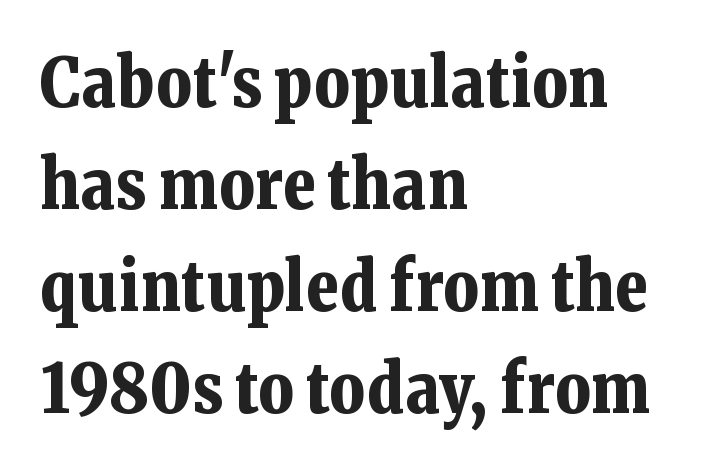
Reading down the column, the eye jumps a familiar distance to each next line. The rendering uses natural spacing where letterforms have individual widths. These lines are set flush left with a ragged right edge. Examine the stroke ends and you'll spot serifs. The letters sit at their default tracking, neither squeezed nor spread. Weight: bold.
